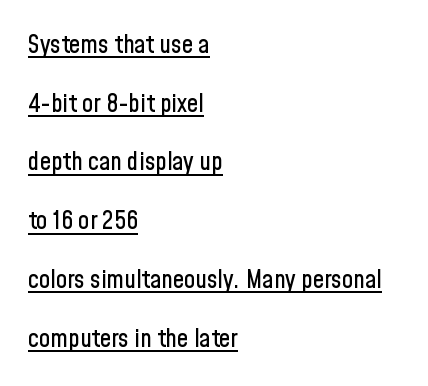
The type is set solid horizontally, with unmodified tracking. The compositor pushed each line to the left boundary. The specimen reads as upright at a glance. These characters rest on top of a visible drawn line. One glance says open: line gaps are wider than usual.
